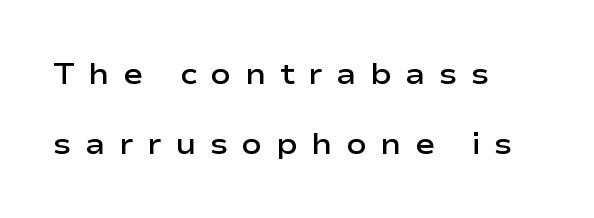
The image shows 30 px semibold, wide sans-serif type, upright; set left-aligned, loose line spacing (2.33x), unusually wide letter spacing (+0.45 em), not underlined; low stroke contrast and a medium x-height.
